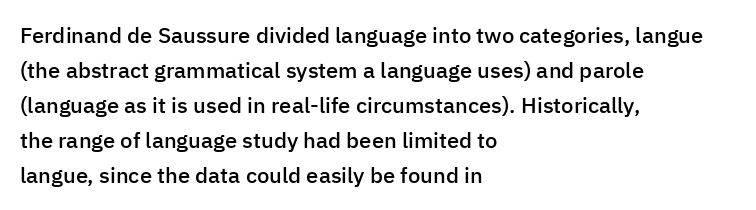
{"italic": "no", "bold": "semi", "underline": "no", "align": "left", "line_spacing": "normal", "line_spacing_ratio": 1.59, "letter_spacing": "normal", "letter_spacing_em": 0.0, "glyph_px": 22}
